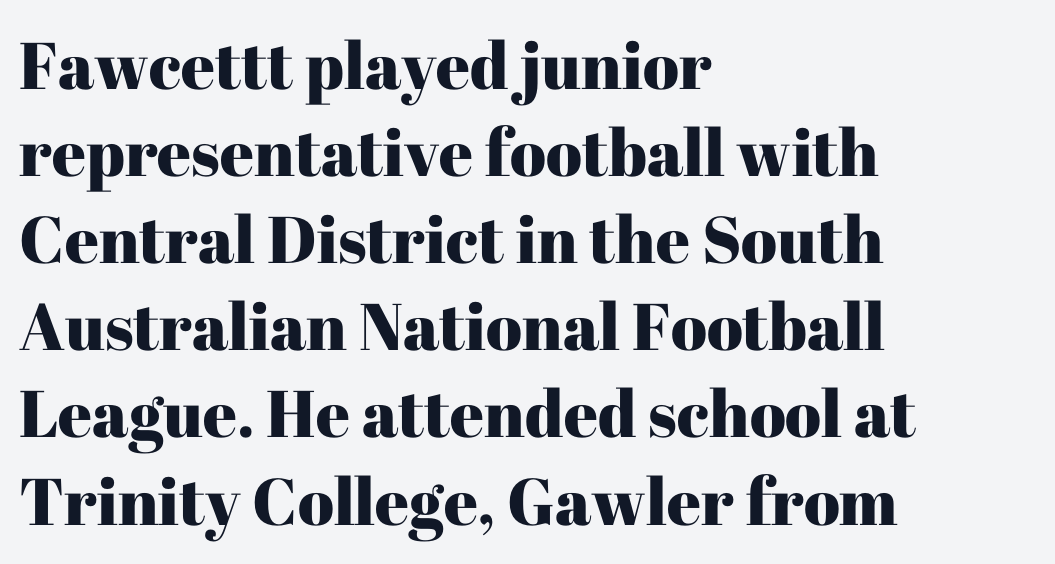
{"serif": "yes", "italic": "no", "width": "normal", "stroke_contrast": "high", "x_height": "medium", "monospaced": "no", "underline": "no", "align": "left", "line_spacing": "normal", "line_spacing_ratio": 1.32, "letter_spacing": "normal", "letter_spacing_em": 0.0, "glyph_px": 66}
